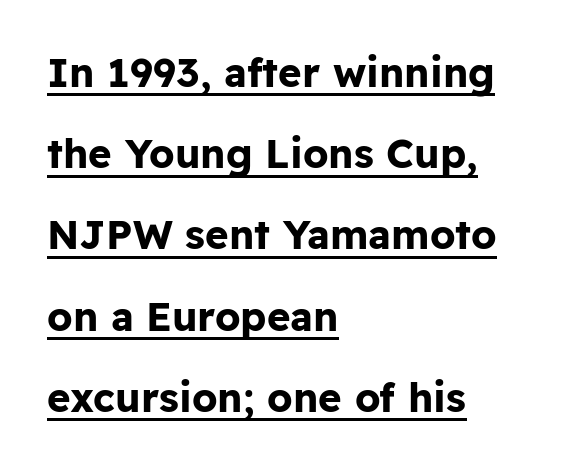
Q: Is the text bold? A: Yes.
Q: Is the text italic (slanted)? A: No, it is upright.
Q: Is the typeface a serif or a sans-serif typeface? A: Sans-serif.
Q: Is the text underlined? A: Yes.
Q: How is the paragraph aligned? A: Left-aligned.
Q: Is the spacing between letters normal or unusually wide? A: Normal.
Q: Is the spacing between lines tight, normal or loose? A: Loose.
Q: Width (condensed, normal, or wide)? A: Normal.
Q: Stroke contrast? A: Low.
Q: x-height? A: Medium.
Q: Monospaced? A: No.
